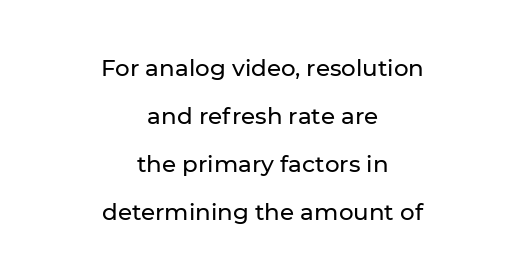
The image shows 23 px text type, upright; set centered, loose line spacing (2.09x), normal letter spacing, not underlined.
